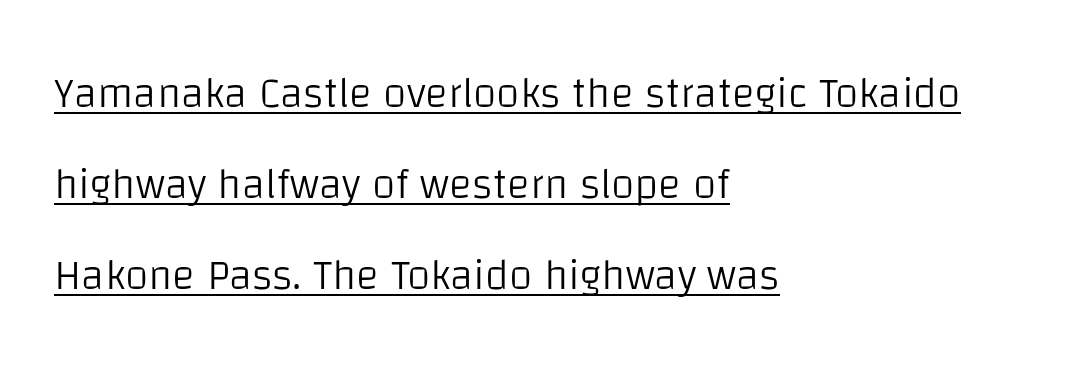
{"serif": "no", "italic": "no", "bold": "no", "weight": "light", "width": "normal", "stroke_contrast": "low", "x_height": "large", "monospaced": "no", "underline": "yes", "align": "left", "line_spacing": "loose", "line_spacing_ratio": 2.12, "letter_spacing": "normal", "letter_spacing_em": 0.0, "glyph_px": 43}
